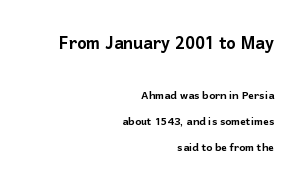
Rule under the text: the space is simply empty. The letters stand straight up with perfectly vertical stems. Reading down the block, your eye finds every line finishing at a fixed right position. What stands out about the letter spacing? Nothing — it is the standard amount. Look at the glyph heights: the upper group is clearly the bigger setting.
